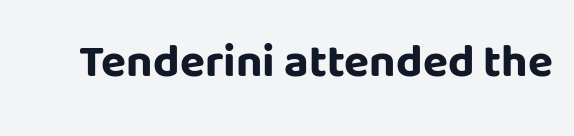
In terms of letterspacing, this is plain default setting. Does the lettering tilt? It doesn't — this is upright. Type without underlining. The typeface chosen for these lines omits serifs. The face used here is proportionally spaced, like ordinary book or web type.
